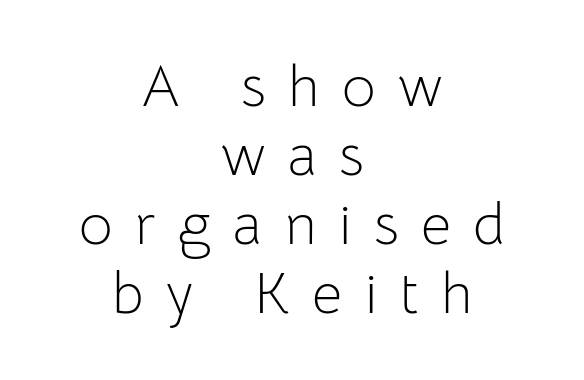
The image shows 58 px light sans-serif type, upright; set centered, line spacing 1.19x, unusually wide letter spacing (+0.39 em), not underlined; low stroke contrast and a medium x-height.
